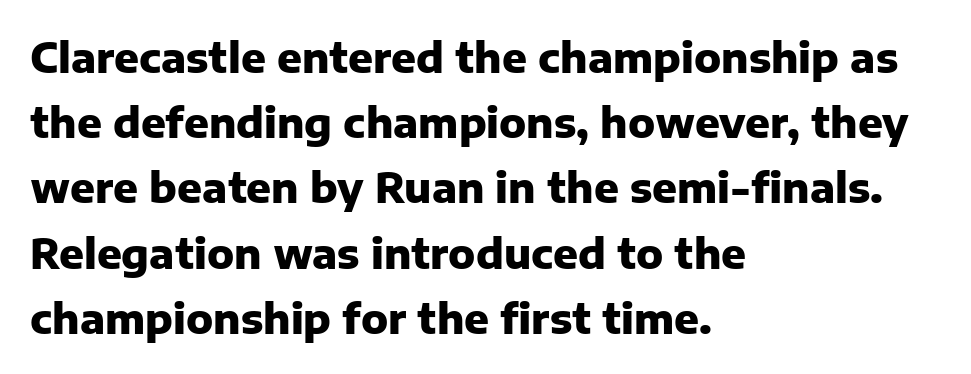
The compositor pushed each line to the left boundary. Plain, unruled lines of type. Style check: upright. Leading matches the norm, producing a regular column.
